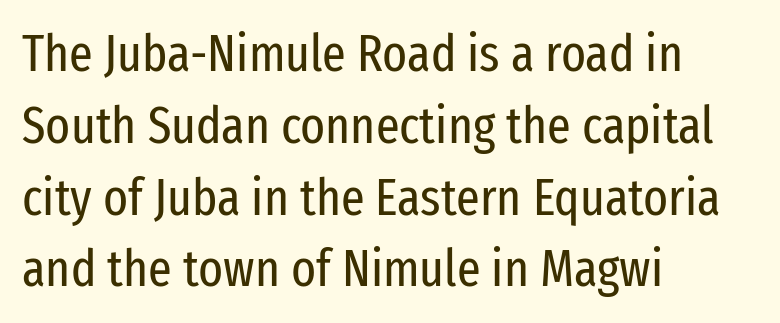
The image shows 52 px regular-weight, condensed sans-serif type, upright; set left-aligned, normal line spacing (1.38x), normal letter spacing, not underlined; low stroke contrast and a medium x-height.
